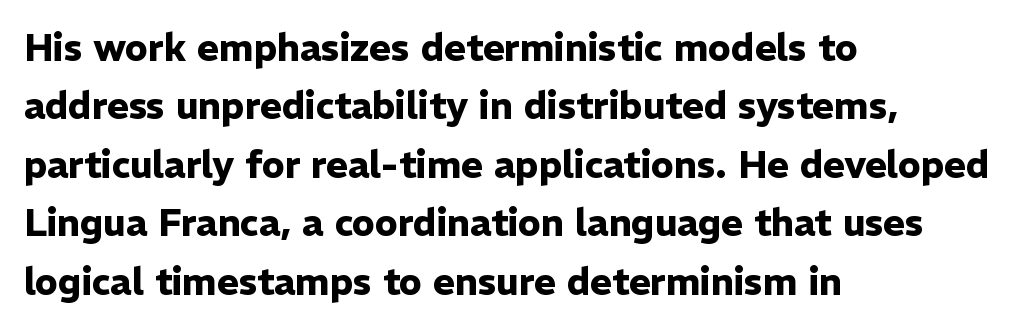
{"serif": "no", "italic": "no", "bold": "yes", "weight": "heavy", "width": "normal", "stroke_contrast": "low", "x_height": "medium", "monospaced": "no", "underline": "no", "align": "left", "line_spacing": "normal", "line_spacing_ratio": 1.58, "letter_spacing": "normal", "letter_spacing_em": 0.0, "glyph_px": 37}
